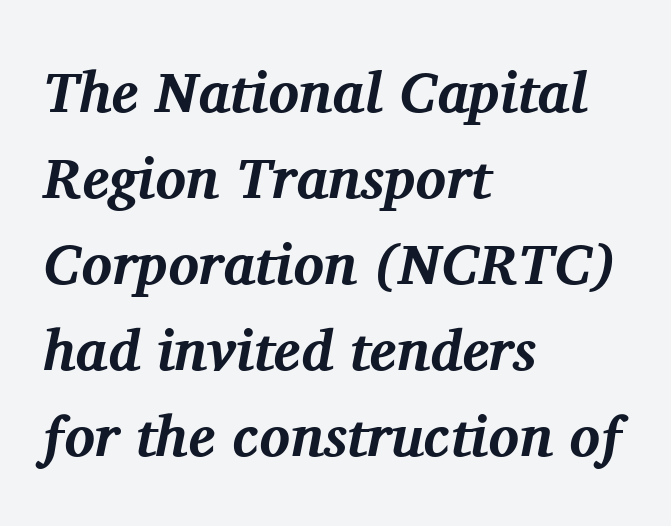
Caption: standard tracking, unaltered. The lettering tilts uniformly, giving the passage an italic look. Typographically, this falls in the serif category. Spacing verdict: proportional, widths tailored to each character. Vertical spacing — default.
